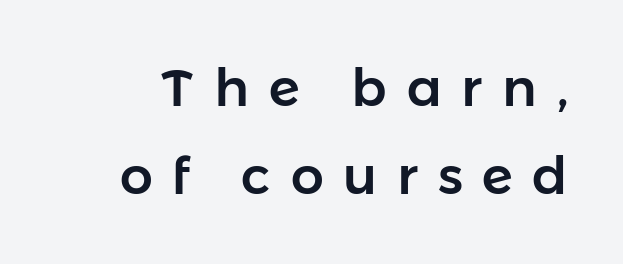
The image shows 52 px sans-serif type, upright; set normal line spacing (1.7x), unusually wide letter spacing (+0.38 em), not underlined; low stroke contrast and a medium x-height.
